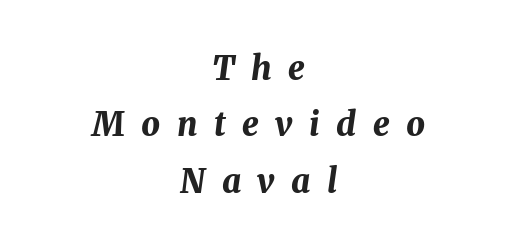
{"italic": "yes", "lean": "right", "slant_degrees": 8, "bold": "yes", "weight": "bold", "width": "normal", "stroke_contrast": "medium", "x_height": "medium", "monospaced": "no", "underline": "no", "align": "center", "line_spacing_ratio": 1.71, "letter_spacing": "wide", "letter_spacing_em": 0.5, "glyph_px": 33}
